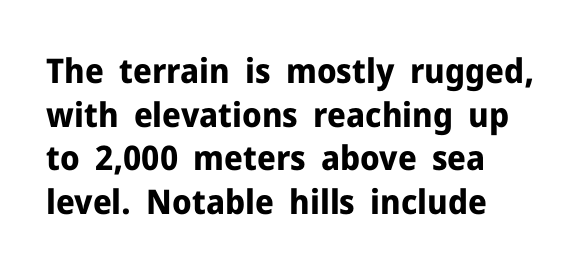
Quick note: not italic, upright. Nothing sits at the stroke ends, so this counts as sans-serif. Horizontally, the lines are justified to the leading edge only. Does the weight exceed regular? Yes, all the way to bold. Honestly, the letter spacing is just normal — you wouldn't notice it.
